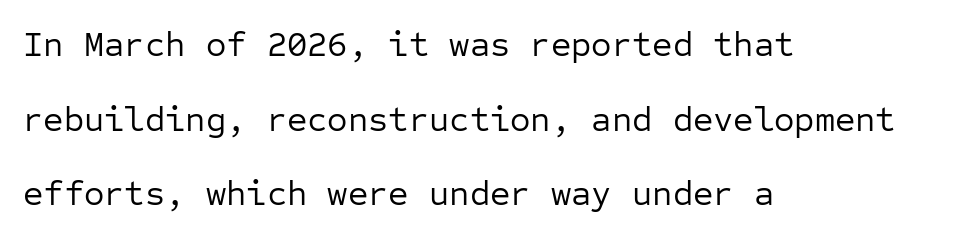
The image shows 35 px regular-weight sans-serif type, upright, monospaced; set left-aligned, loose line spacing (2.13x), normal letter spacing, not underlined; low stroke contrast and a medium x-height.
